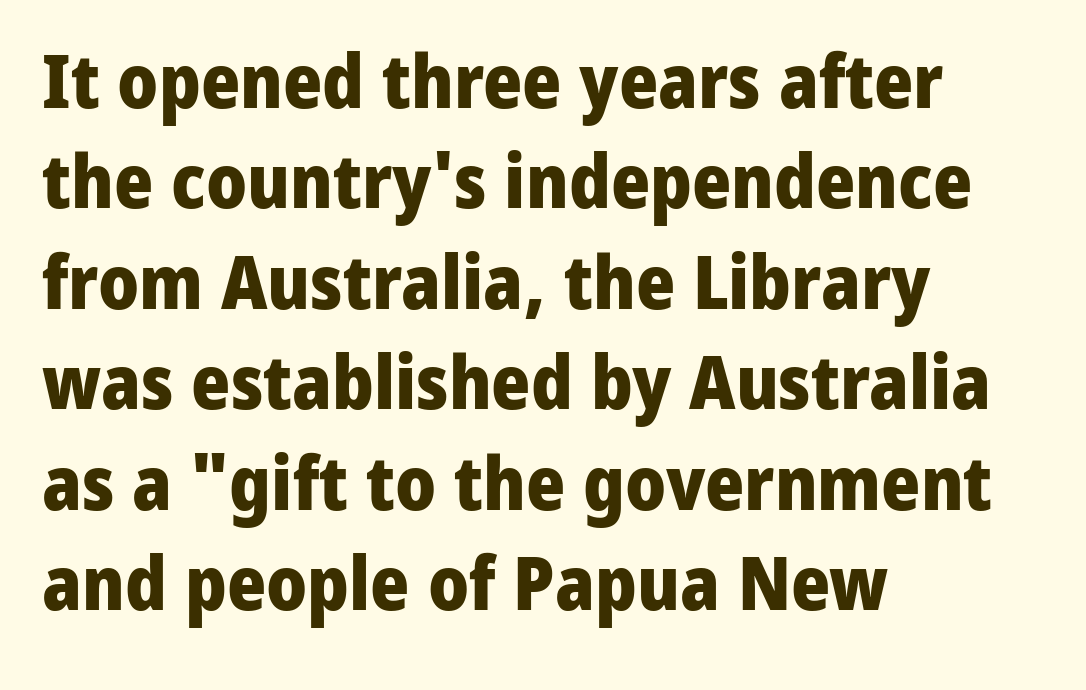
{"serif": "no", "italic": "no", "bold": "yes", "weight": "heavy", "width": "normal", "stroke_contrast": "low", "x_height": "medium", "monospaced": "no", "underline": "no", "align": "left", "line_spacing": "normal", "line_spacing_ratio": 1.34, "letter_spacing": "normal", "letter_spacing_em": 0.0, "glyph_px": 75}
